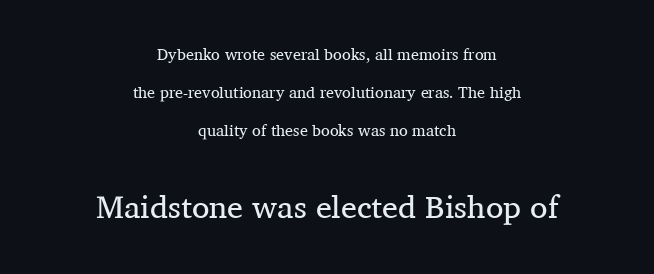
The image shows 32 px regular-weight serif type, upright; set centered, loose line spacing (2.37x), normal letter spacing, not underlined; the second (bottom) block is 2.0x larger; medium stroke contrast and a medium x-height.
